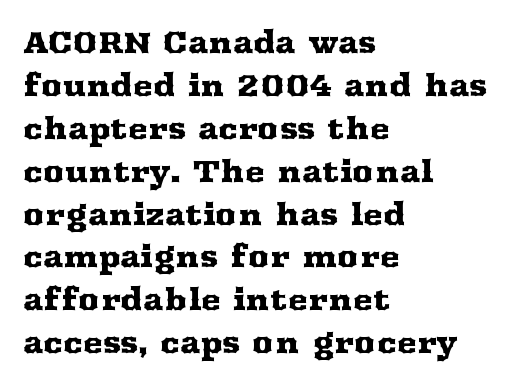
These lines are composed in type with serifs. No word sits above an underline. Honestly, the letter spacing is just normal — you wouldn't notice it. Every character sits straight up, as roman type does. Reading down the column, the eye jumps a familiar distance to each next line.
